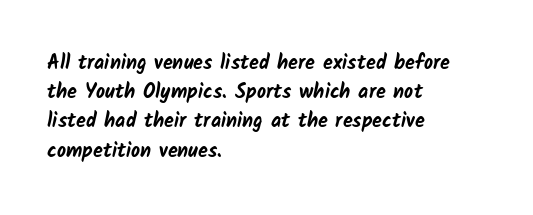
The sample has been set heavy, in full bold. Glyph-to-glyph distance matches everyday printed text. The rows are spaced the way most documents space them. The zone under the glyphs is completely vacant. Every row of glyphs begins at an identical x-position on the left.
